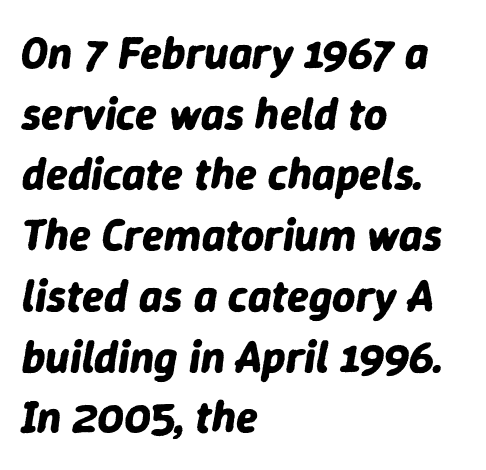
A typesetter would call this leading conventional body-copy spacing. Look at the stroke-to-counter ratio: heavy, a bold. Italic? Definitely — the glyphs are oblique. Varying glyph widths throughout — classic text-font behaviour. The letterforms sit shoulder to shoulder at normal distance.
